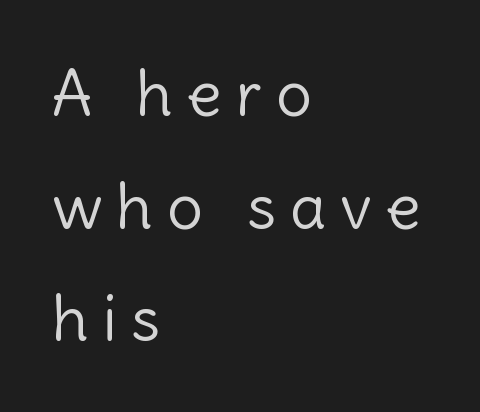
No heavy texture on the line: the type isn't bold. The area under the type is left untouched. The rendering inserts visible extra space after every character. Each line starts at the same left margin while the right side varies.
